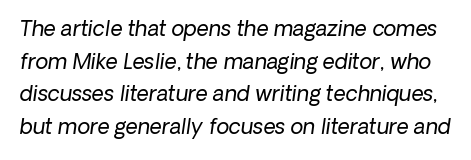
Q: Is the text bold? A: No.
Q: Is the text italic (slanted)? A: Yes, it leans right by about 8 degrees.
Q: Is the text underlined? A: No.
Q: Is the spacing between letters normal or unusually wide? A: Normal.
Q: Is the spacing between lines tight, normal or loose? A: Normal.
